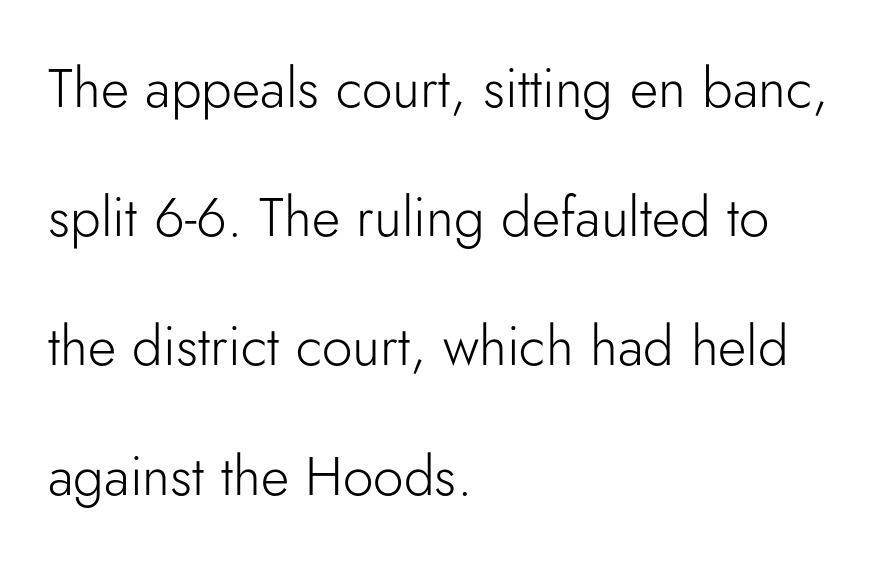
Each letter keeps its own natural width here, so spacing adapts to shape. Loosely led — the rows are spread out. Any mark beneath the type? The region is blank. Every character sits straight up, as roman type does. Look at the bottom of the vertical strokes: they stop flat, with no serifs. The strokes are not fattened; the text isn't bold.
